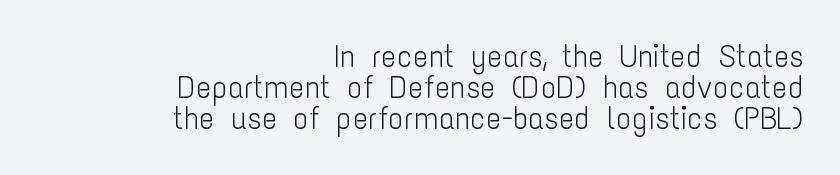
{"serif": "no", "italic": "no", "bold": "no", "weight": "light", "width": "condensed", "stroke_contrast": "low", "x_height": "medium", "monospaced": "no", "underline": "no", "align": "right", "line_spacing": "tight", "line_spacing_ratio": 0.97, "letter_spacing": "normal", "letter_spacing_em": 0.0, "glyph_px": 32}
